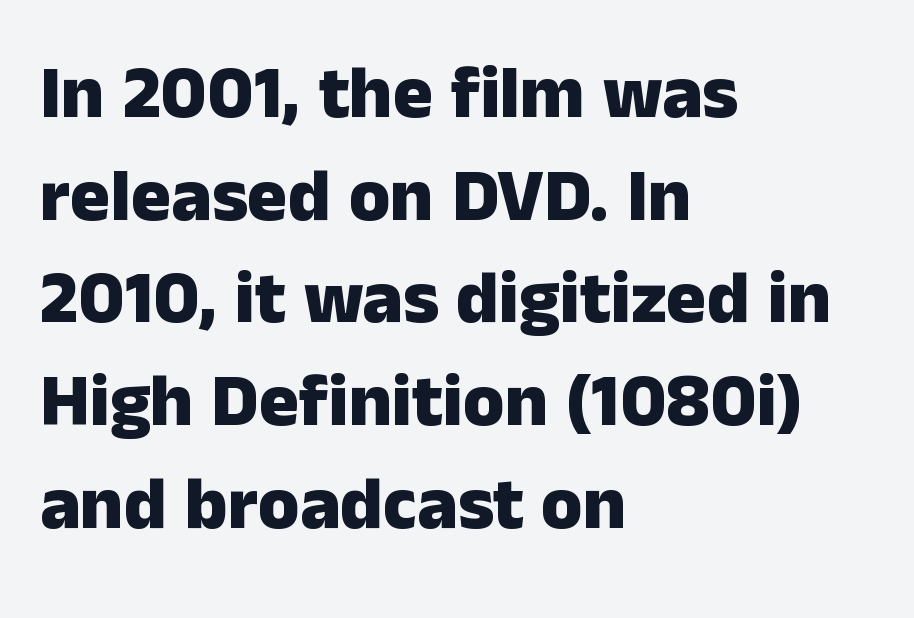
Short and long lines alike share a common starting point at left. The rendering shows plain stroke endings on the letterforms — a sans-serif design. Vertical strokes here are truly vertical. Underline: absent. The block of text has a typical density, with ordinary space between rows. Strong, thick strokes mark this as bold type.
